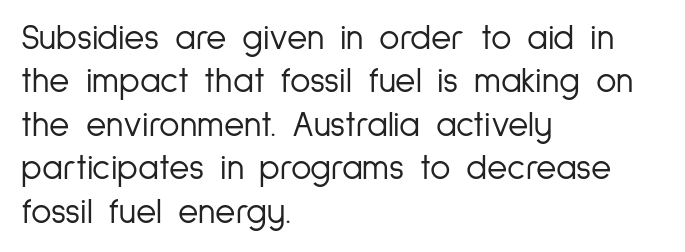
Q: Is the text bold? A: No.
Q: Is the text italic (slanted)? A: No, it is upright.
Q: Is the typeface a serif or a sans-serif typeface? A: Sans-serif.
Q: Is the text underlined? A: No.
Q: How is the paragraph aligned? A: Left-aligned.
Q: Is the spacing between letters normal or unusually wide? A: Normal.
Q: Width (condensed, normal, or wide)? A: Condensed.
Q: Stroke contrast? A: Low.
Q: x-height? A: Medium.
Q: Monospaced? A: No.
